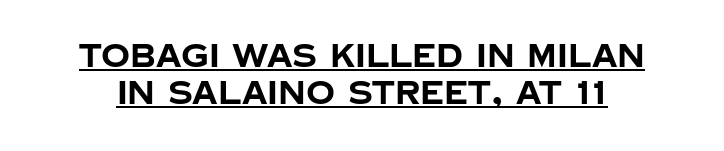
{"serif": "no", "italic": "no", "bold": "yes", "weight": "bold", "width": "normal", "stroke_contrast": "low", "x_height": "large", "monospaced": "no", "underline": "yes", "line_spacing_ratio": 1.16, "letter_spacing": "normal", "letter_spacing_em": 0.0, "glyph_px": 32}
